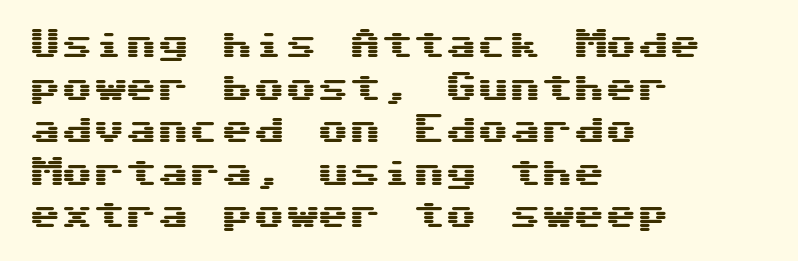
Q: Is the text italic (slanted)? A: No, it is upright.
Q: Is the typeface a serif or a sans-serif typeface? A: Sans-serif.
Q: Is the text underlined? A: No.
Q: How is the paragraph aligned? A: Left-aligned.
Q: Is the spacing between letters normal or unusually wide? A: Normal.
Q: Is the spacing between lines tight, normal or loose? A: Normal.
Q: Width (condensed, normal, or wide)? A: Wide.
Q: Stroke contrast? A: Medium.
Q: x-height? A: Medium.
